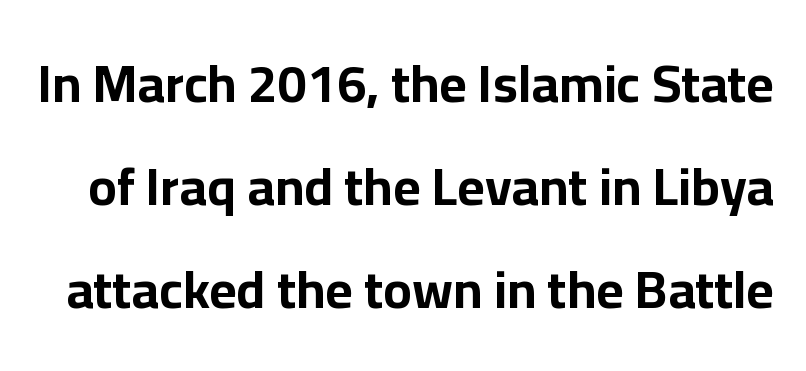
The image shows 53 px bold sans-serif type, upright; set loose line spacing (1.94x), normal letter spacing, not underlined; low stroke contrast and a medium x-height.
